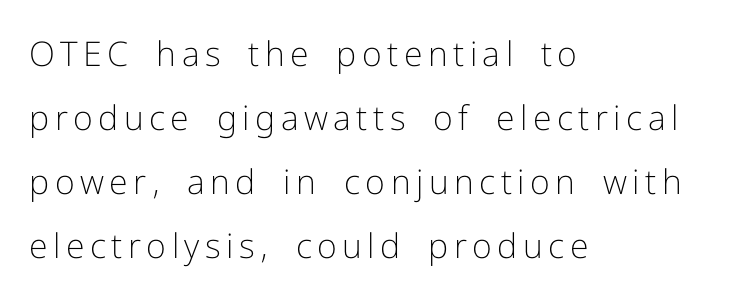
{"serif": "no", "italic": "no", "bold": "no", "weight": "light", "width": "normal", "stroke_contrast": "low", "x_height": "medium", "monospaced": "no", "underline": "no", "align": "left", "line_spacing_ratio": 1.88, "glyph_px": 34}
